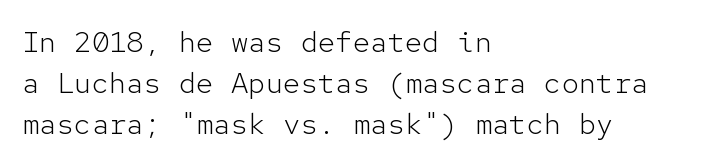
{"serif": "no", "italic": "no", "bold": "no", "weight": "light", "width": "normal", "stroke_contrast": "low", "x_height": "medium", "monospaced": "yes", "underline": "no", "align": "left", "line_spacing": "normal", "line_spacing_ratio": 1.41, "letter_spacing": "normal", "letter_spacing_em": 0.0, "glyph_px": 29}
